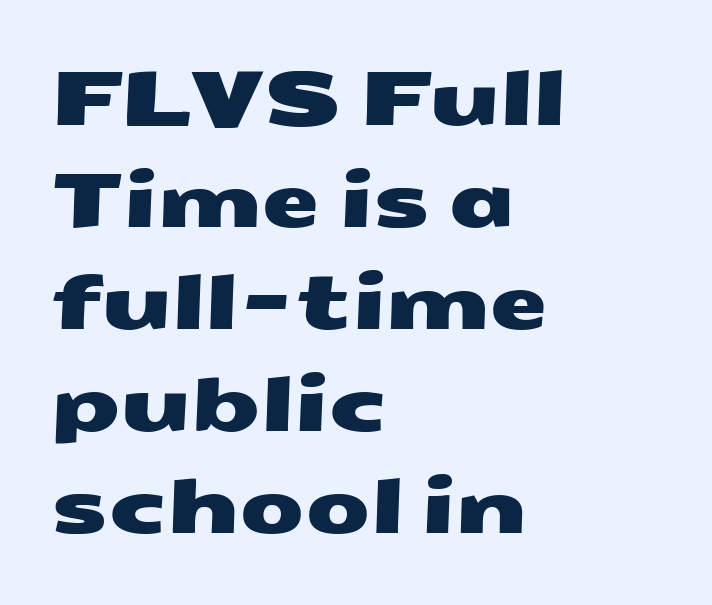
{"serif": "no", "width": "wide", "stroke_contrast": "medium", "x_height": "medium", "monospaced": "no", "underline": "no", "align": "left", "line_spacing": "normal", "line_spacing_ratio": 1.36, "letter_spacing": "normal", "letter_spacing_em": 0.0, "glyph_px": 75}
